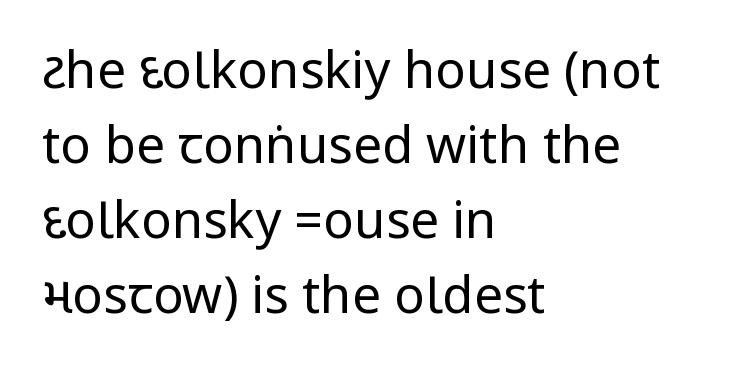
The image shows 51 px regular-weight, condensed sans-serif type, upright; set left-aligned, normal line spacing (1.47x), normal letter spacing, not underlined; low stroke contrast.
